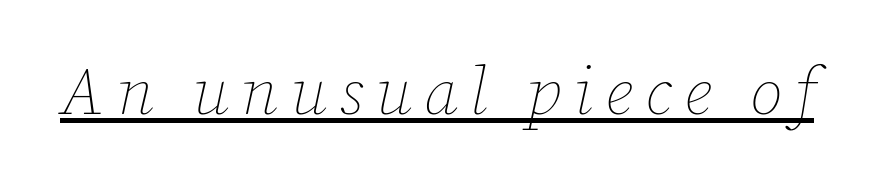
The rendering uses natural spacing where letterforms have individual widths. This is not heavy type; no bold has been used. You can see a thin bar hugging the bottom of the glyphs. Every character sits at an angle, as italics do.
